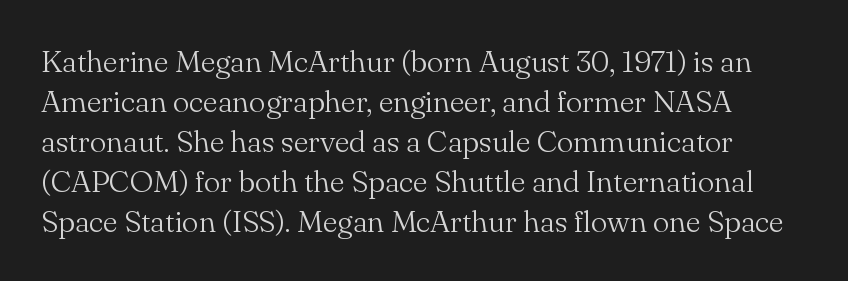
The image shows 31 px light serif type, upright; set normal line spacing (1.29x), normal letter spacing, not underlined; medium stroke contrast and a small x-height.
